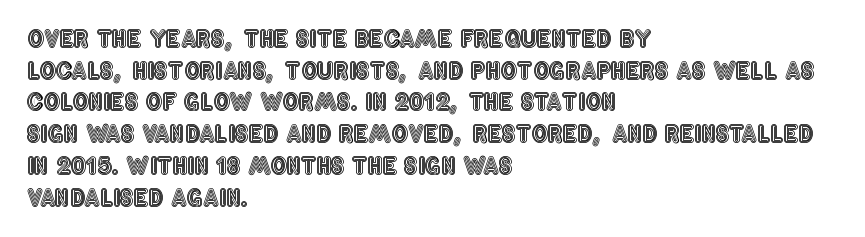
Q: Is the text italic (slanted)? A: No, it is upright.
Q: Is the text underlined? A: No.
Q: How is the paragraph aligned? A: Left-aligned.
Q: Is the spacing between letters normal or unusually wide? A: Normal.
Q: Is the spacing between lines tight, normal or loose? A: Normal.
